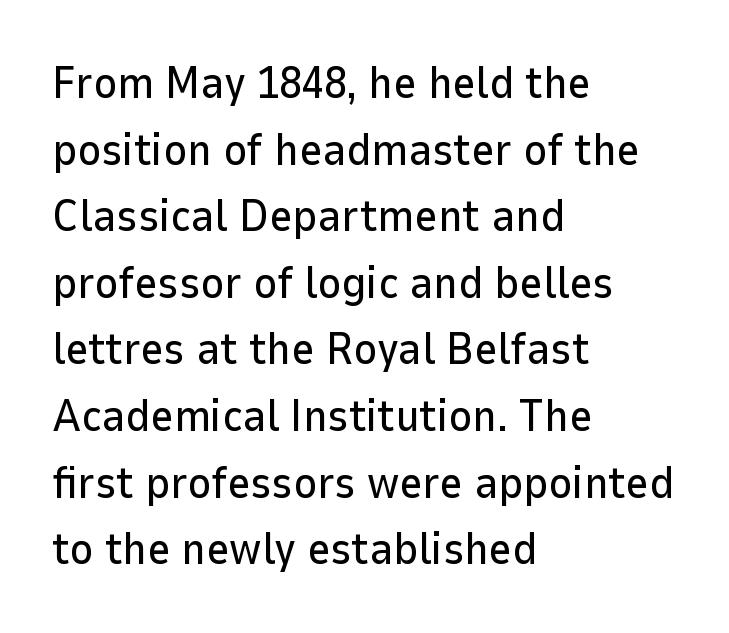
Spacing verdict: proportional, widths tailored to each character. Each word holds together tightly as a unit, with standard inter-letter gaps. Alignment: flush left. Font category for this specimen: sans-serif. Any mark beneath the type? The region is blank.
